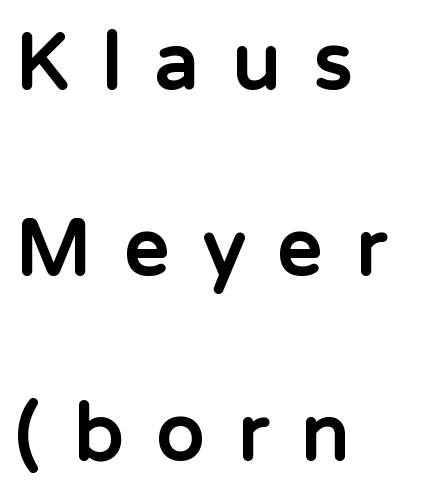
Q: Is the text bold? A: Yes.
Q: Is the text italic (slanted)? A: No, it is upright.
Q: Is the typeface a serif or a sans-serif typeface? A: Sans-serif.
Q: Is the text underlined? A: No.
Q: How is the paragraph aligned? A: Left-aligned.
Q: Is the spacing between letters normal or unusually wide? A: Unusually wide.
Q: Is the spacing between lines tight, normal or loose? A: Loose.
Q: Width (condensed, normal, or wide)? A: Normal.
Q: Stroke contrast? A: Low.
Q: x-height? A: Medium.
Q: Monospaced? A: No.
